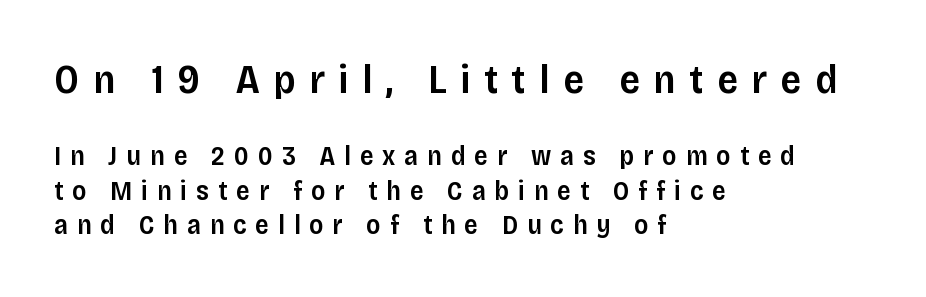
Heft: intermediate — a semibold. Top chunk: large. Bottom chunk: small. The specimen reads as upright at a glance. These lines are composed in type without serifs.
